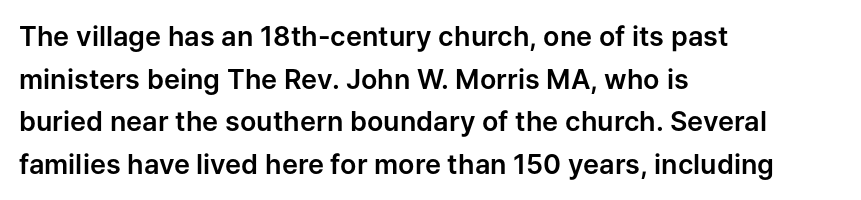
{"italic": "no", "underline": "no", "align": "left", "line_spacing": "normal", "line_spacing_ratio": 1.58, "letter_spacing": "normal", "letter_spacing_em": 0.0, "glyph_px": 27}
